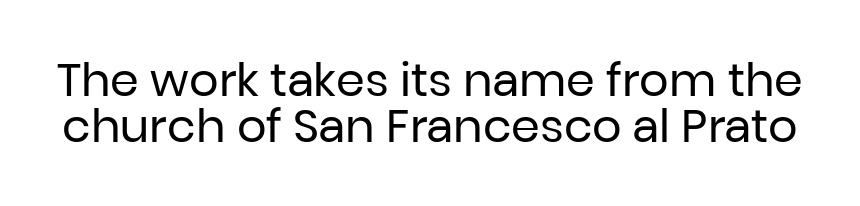
{"serif": "no", "italic": "no", "bold": "no", "weight": "regular", "width": "normal", "stroke_contrast": "low", "x_height": "medium", "monospaced": "no", "underline": "no", "line_spacing": "tight", "line_spacing_ratio": 1.01, "letter_spacing": "normal", "letter_spacing_em": 0.0, "glyph_px": 46}
